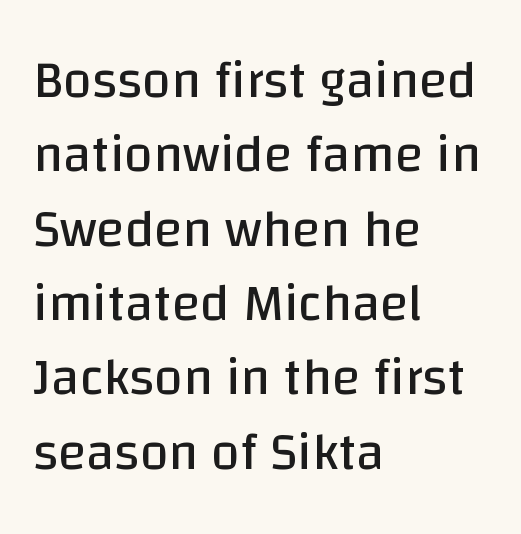
The image shows 52 px regular-weight sans-serif type, upright; set left-aligned, normal line spacing (1.43x), normal letter spacing, not underlined; low stroke contrast and a large x-height.
